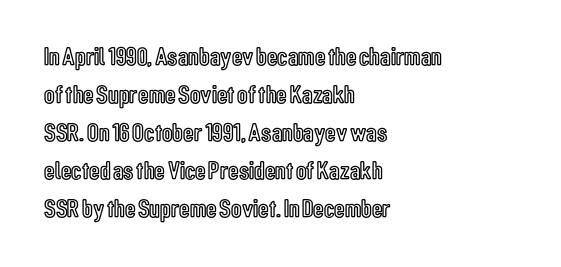
{"italic": "no", "underline": "no", "align": "left", "line_spacing": "normal", "line_spacing_ratio": 1.46, "letter_spacing": "normal", "letter_spacing_em": 0.0, "glyph_px": 26}
